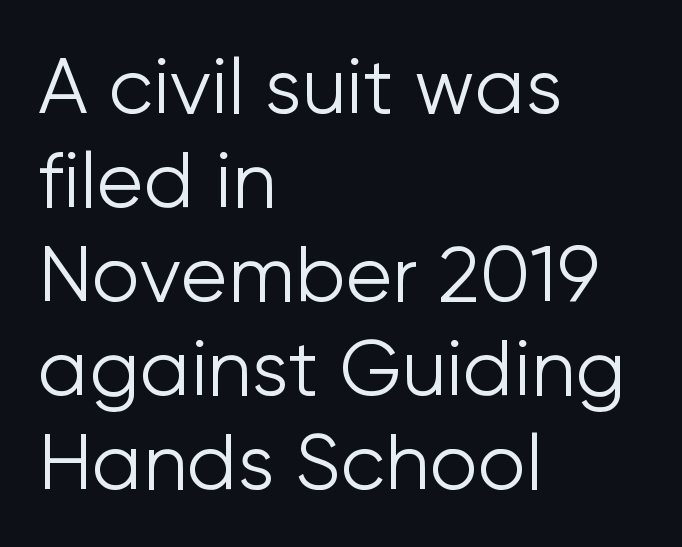
If you drew a ruler down the left edge, every line would touch it. Nope, not italic — everything's standing straight. Looks like regular typesetting: each glyph gets only the width it needs. Plain, unruled lines of type. The characters display no serif detailing; their extremities are plain.
